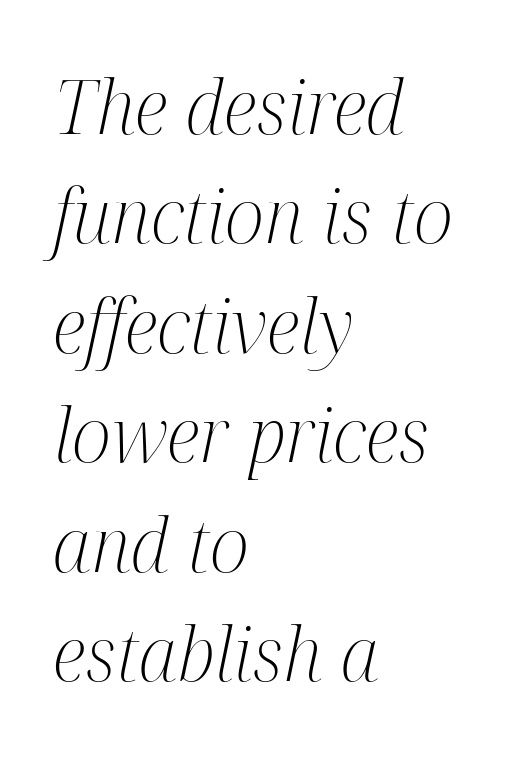
The image shows 75 px light, condensed serif type, italic (leaning right); set left-aligned, normal line spacing (1.46x), normal letter spacing, not underlined; medium stroke contrast and a medium x-height.
